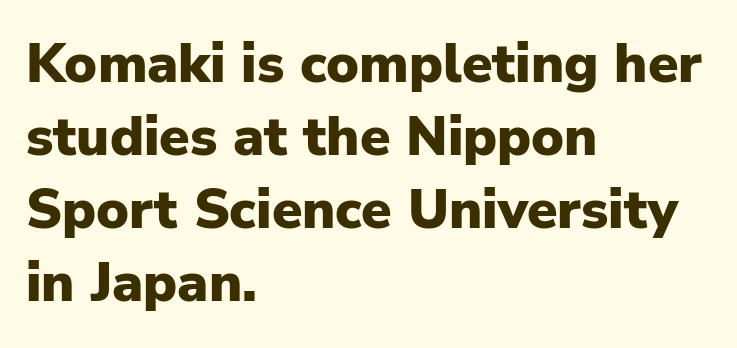
{"serif": "no", "italic": "no", "bold": "yes", "weight": "heavy", "width": "normal", "stroke_contrast": "low", "x_height": "medium", "monospaced": "no", "underline": "no", "align": "left", "line_spacing": "normal", "line_spacing_ratio": 1.33, "letter_spacing": "normal", "letter_spacing_em": 0.0, "glyph_px": 55}
